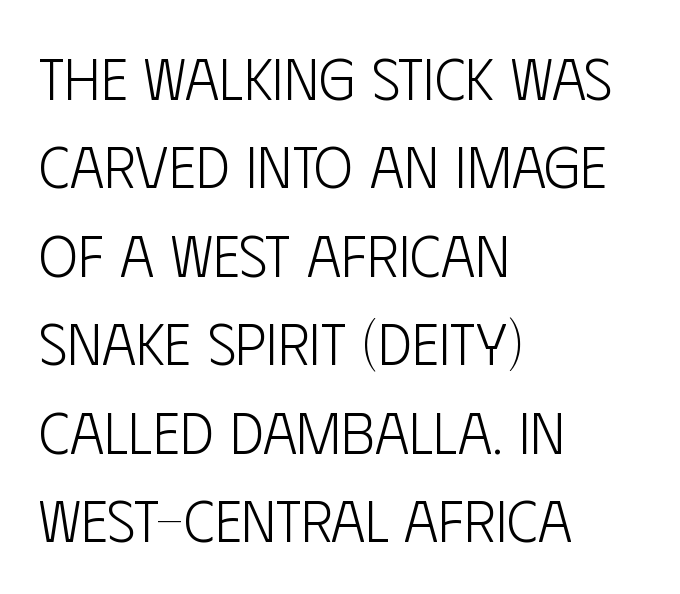
{"serif": "no", "italic": "no", "bold": "no", "weight": "light", "width": "condensed", "stroke_contrast": "low", "x_height": "large", "monospaced": "no", "underline": "no", "align": "left", "line_spacing": "normal", "line_spacing_ratio": 1.5, "letter_spacing": "normal", "letter_spacing_em": 0.0, "glyph_px": 59}
